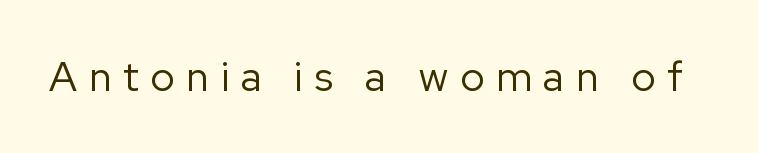
The image shows 41 px regular-weight sans-serif type, upright; set unusually wide letter spacing (+0.29 em), not underlined; low stroke contrast and a medium x-height.
